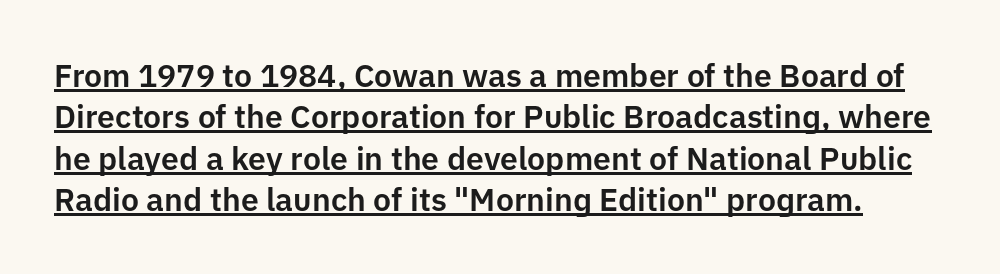
Q: Is the text italic (slanted)? A: No, it is upright.
Q: Is the typeface a serif or a sans-serif typeface? A: Sans-serif.
Q: Is the text underlined? A: Yes.
Q: Is the spacing between letters normal or unusually wide? A: Normal.
Q: Is the spacing between lines tight, normal or loose? A: Normal.
Q: Width (condensed, normal, or wide)? A: Normal.
Q: Stroke contrast? A: Low.
Q: x-height? A: Medium.
Q: Monospaced? A: No.
